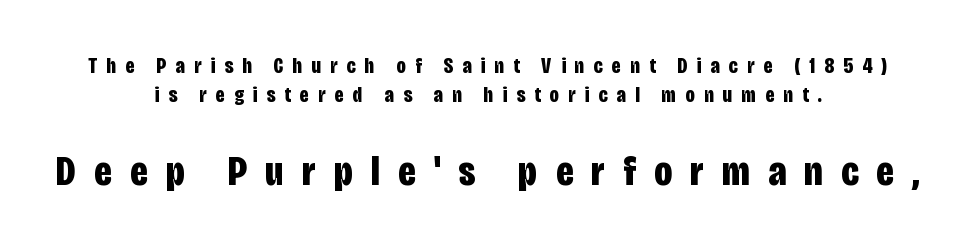
{"serif": "no", "italic": "no", "bold": "yes", "weight": "bold", "width": "condensed", "stroke_contrast": "low", "x_height": "large", "monospaced": "no", "underline": "no", "align": "center", "line_spacing": "normal", "line_spacing_ratio": 1.34, "letter_spacing": "wide", "letter_spacing_em": 0.42, "larger_block": "second", "size_ratio": 1.95, "glyph_px": 43}
